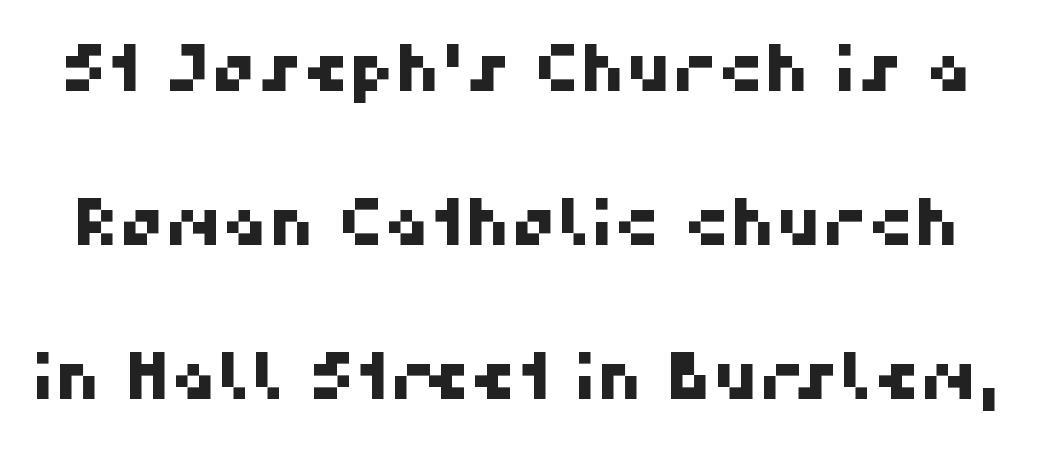
Typographically, this falls in the sans-serif category. Default kerning and tracking; the words read as compact shapes. These lines are rendered in a variable-pitch font. The area under the type is left untouched. This sample trades compactness for vertical openness between lines.
